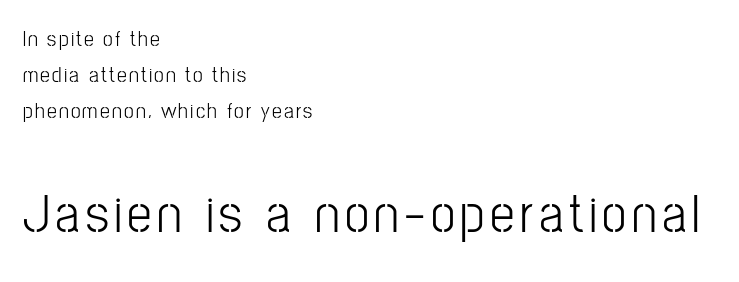
Q: Is the text italic (slanted)? A: No, it is upright.
Q: Is the typeface a serif or a sans-serif typeface? A: Sans-serif.
Q: Is the text underlined? A: No.
Q: How is the paragraph aligned? A: Left-aligned.
Q: Is the spacing between lines tight, normal or loose? A: Normal.
Q: Which block of text is set in a larger size, the first (top) or the second (bottom)? A: The second (bottom) one.
Q: Width (condensed, normal, or wide)? A: Condensed.
Q: Stroke contrast? A: Low.
Q: x-height? A: Medium.
Q: Monospaced? A: No.
